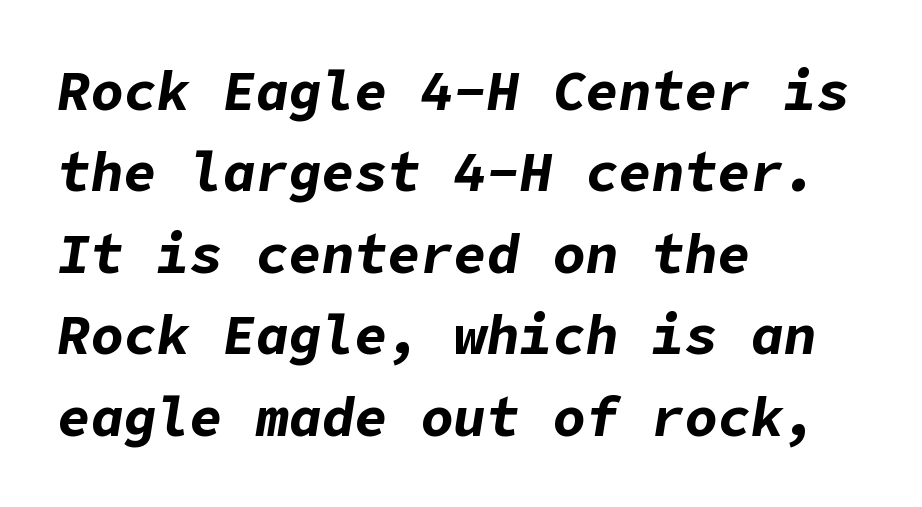
The image shows 55 px bold type, italic (leaning right); set left-aligned, normal line spacing (1.48x), normal letter spacing, not underlined; low stroke contrast and a medium x-height.
